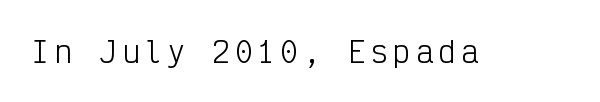
The image shows 29 px light, condensed sans-serif type, upright, monospaced; set not underlined; low stroke contrast and a medium x-height.
